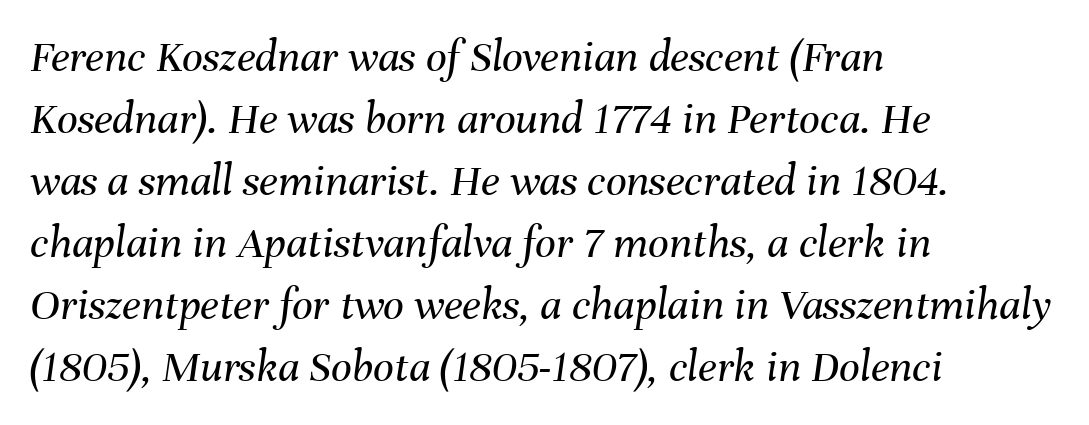
The image shows 46 px regular-weight type, italic (leaning right); set left-aligned, normal line spacing (1.35x), normal letter spacing, not underlined; medium stroke contrast and a medium x-height.
